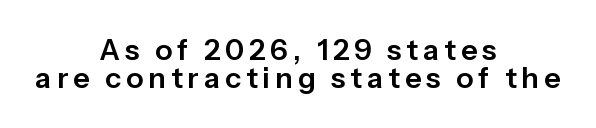
The image shows 29 px sans-serif type, upright; set centered, tight line spacing (0.97x), not underlined; low stroke contrast and a medium x-height.
